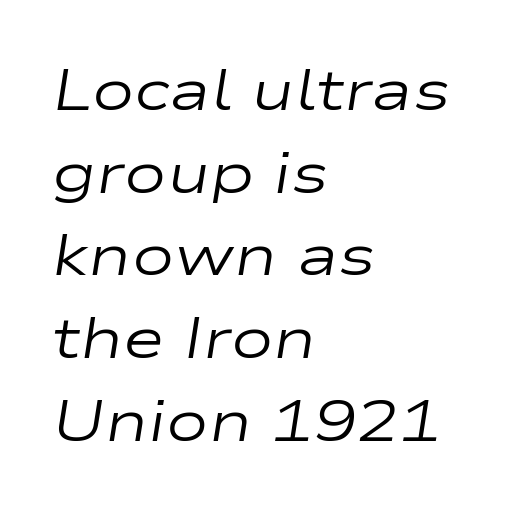
Q: Is the text bold? A: No.
Q: Is the text italic (slanted)? A: Yes, it leans right by about 9 degrees.
Q: Is the text underlined? A: No.
Q: How is the paragraph aligned? A: Left-aligned.
Q: Is the spacing between letters normal or unusually wide? A: Normal.
Q: Is the spacing between lines tight, normal or loose? A: Normal.
Q: Width (condensed, normal, or wide)? A: Wide.
Q: Stroke contrast? A: Low.
Q: x-height? A: Medium.
Q: Monospaced? A: No.
